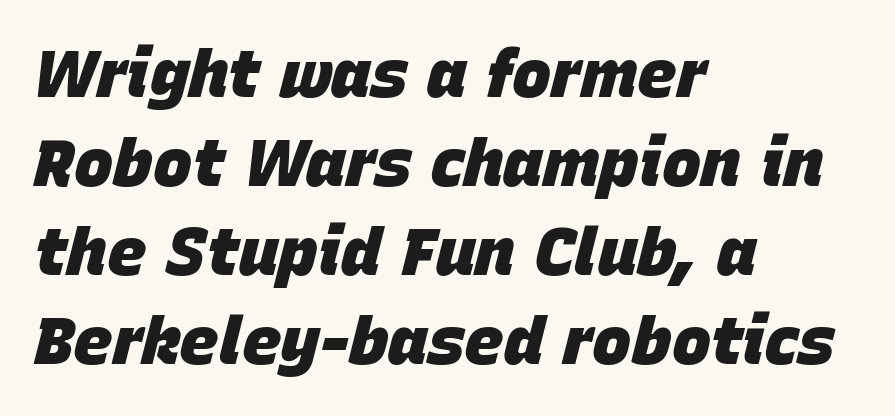
The image shows 66 px heavy type, italic (leaning right); set left-aligned, normal line spacing (1.35x), normal letter spacing, not underlined; low stroke contrast and a large x-height.
